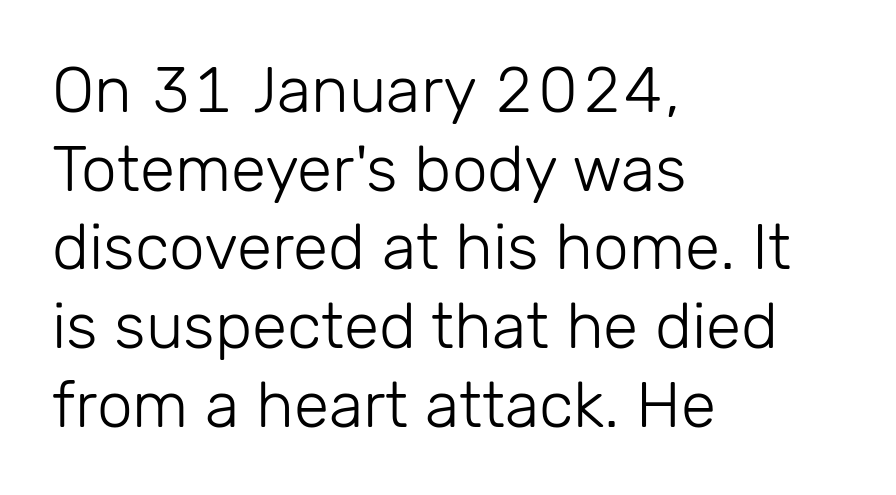
{"serif": "no", "italic": "no", "bold": "no", "weight": "light", "width": "normal", "stroke_contrast": "low", "x_height": "medium", "monospaced": "no", "underline": "no", "align": "left", "line_spacing_ratio": 1.23, "letter_spacing": "normal", "letter_spacing_em": 0.0, "glyph_px": 64}
